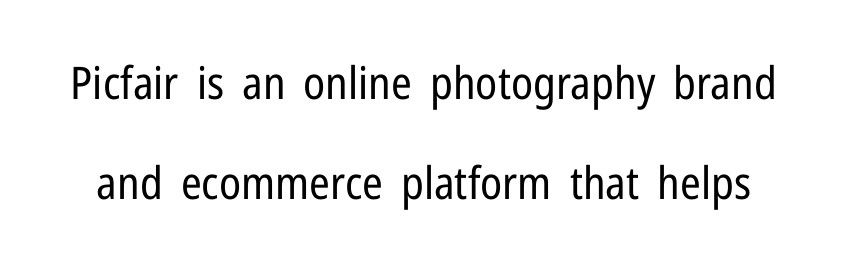
{"serif": "no", "italic": "no", "bold": "no", "weight": "regular", "width": "condensed", "stroke_contrast": "low", "x_height": "medium", "monospaced": "no", "underline": "no", "line_spacing": "loose", "line_spacing_ratio": 2.23, "letter_spacing": "normal", "letter_spacing_em": 0.0, "glyph_px": 45}
